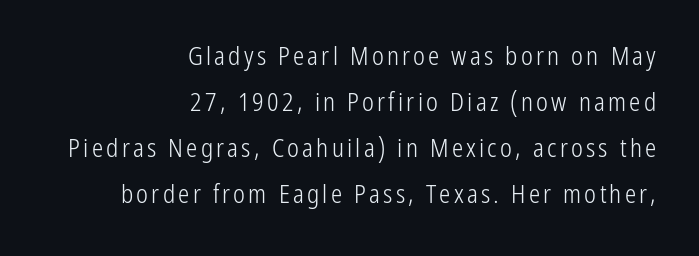
{"italic": "no", "bold": "no", "underline": "no", "align": "right", "line_spacing_ratio": 1.84, "glyph_px": 25}
